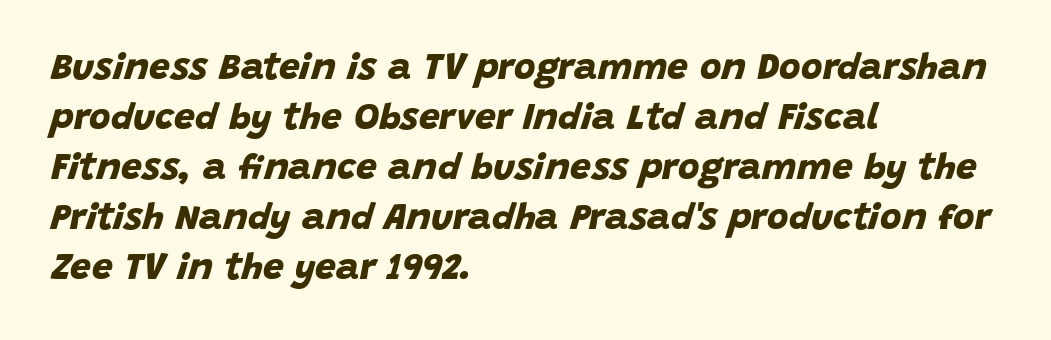
{"serif": "no", "bold": "yes", "weight": "bold", "width": "normal", "stroke_contrast": "low", "x_height": "large", "monospaced": "no", "underline": "no", "align": "left", "line_spacing": "normal", "line_spacing_ratio": 1.35, "letter_spacing": "normal", "letter_spacing_em": 0.0, "glyph_px": 37}
